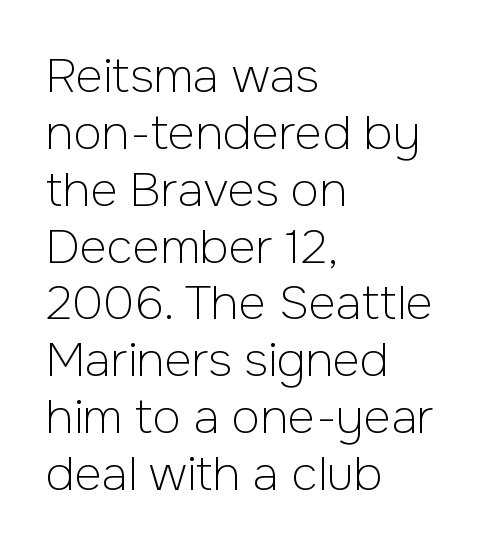
{"serif": "no", "italic": "no", "bold": "no", "weight": "light", "width": "normal", "stroke_contrast": "low", "x_height": "medium", "monospaced": "no", "underline": "no", "align": "left", "line_spacing_ratio": 1.21, "letter_spacing": "normal", "letter_spacing_em": 0.0, "glyph_px": 47}
